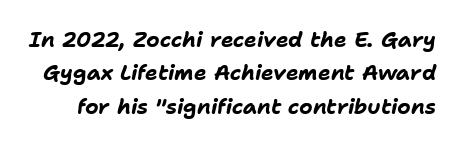
{"italic": "yes", "lean": "right", "slant_degrees": 11, "bold": "yes", "underline": "no", "line_spacing": "normal", "line_spacing_ratio": 1.59, "letter_spacing": "normal", "letter_spacing_em": 0.0, "glyph_px": 21}
